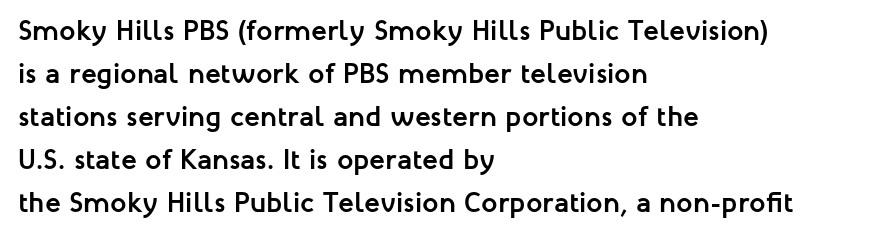
The image shows 29 px semibold sans-serif type, upright; set left-aligned, normal line spacing (1.48x), normal letter spacing, not underlined; low stroke contrast and a medium x-height.
